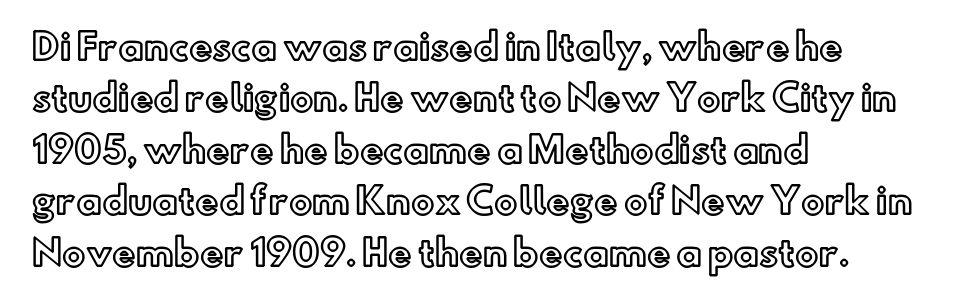
{"italic": "no", "width": "normal", "x_height": "small", "monospaced": "no", "underline": "no", "align": "left", "line_spacing": "normal", "line_spacing_ratio": 1.47, "letter_spacing": "normal", "letter_spacing_em": 0.0, "glyph_px": 35}
